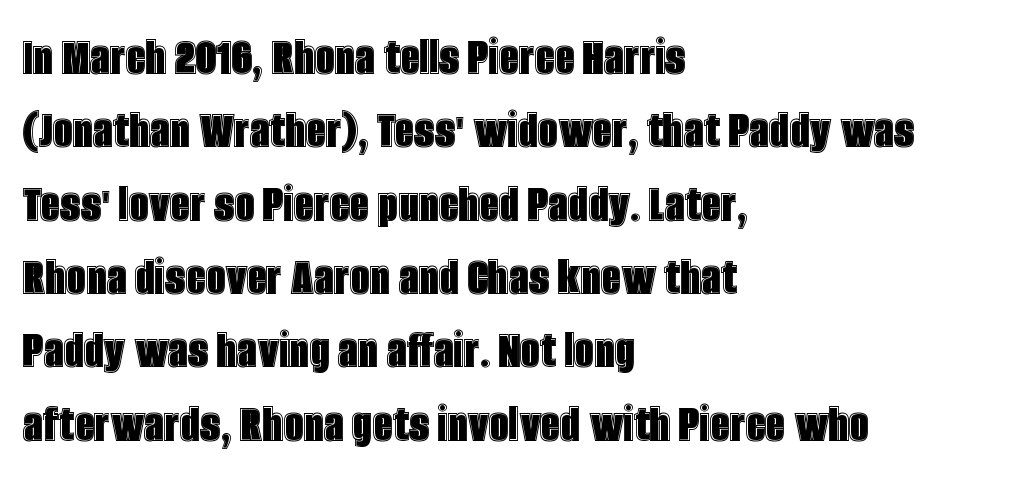
The image shows 56 px condensed type, upright; set left-aligned, normal line spacing (1.31x), normal letter spacing, not underlined; a large x-height.
